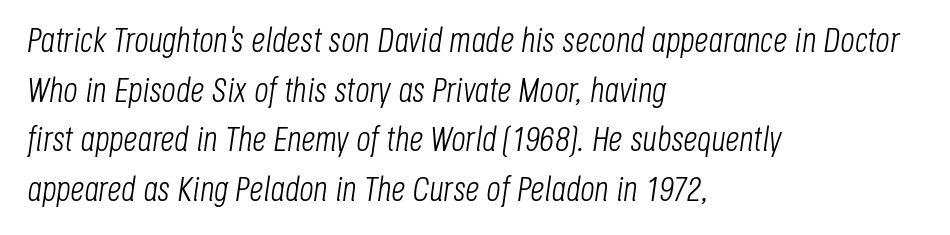
{"italic": "yes", "lean": "right", "slant_degrees": 8, "bold": "no", "weight": "light", "width": "condensed", "stroke_contrast": "low", "x_height": "large", "monospaced": "no", "underline": "no", "align": "left", "line_spacing": "normal", "line_spacing_ratio": 1.42, "letter_spacing": "normal", "letter_spacing_em": 0.0, "glyph_px": 35}
